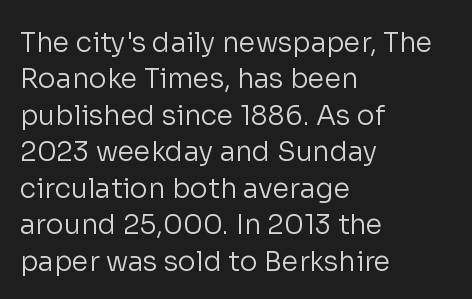
Upright lettering throughout. Reading down the column, the eye jumps a familiar distance to each next line. The typesetting does not lean heavy: it is not bold. Horizontal alignment here is leftward, the default for most running prose. The space directly below the letters is spotless. Glyph-to-glyph distance matches everyday printed text.
